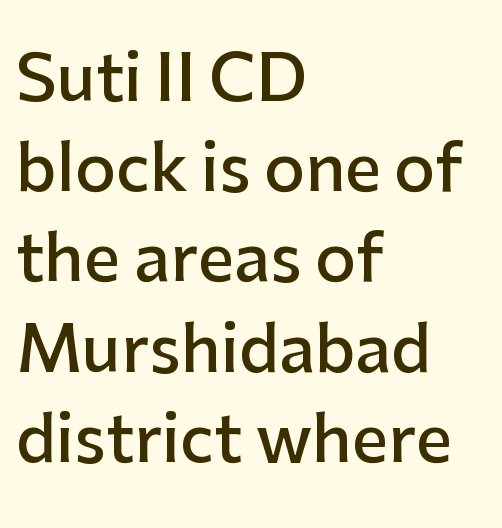
The image shows 64 px semibold sans-serif type, upright; set left-aligned, normal line spacing (1.41x), normal letter spacing, not underlined; low stroke contrast and a medium x-height.
